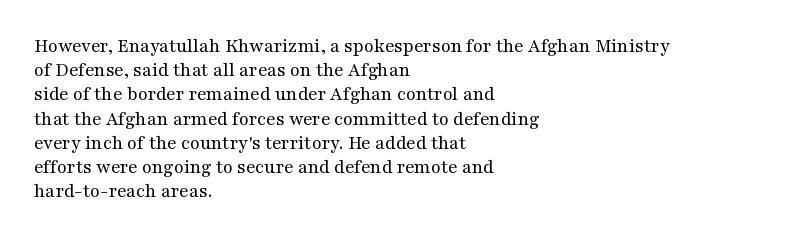
Q: Is the text bold? A: No.
Q: Is the text italic (slanted)? A: No, it is upright.
Q: Is the text underlined? A: No.
Q: How is the paragraph aligned? A: Left-aligned.
Q: Is the spacing between letters normal or unusually wide? A: Normal.
